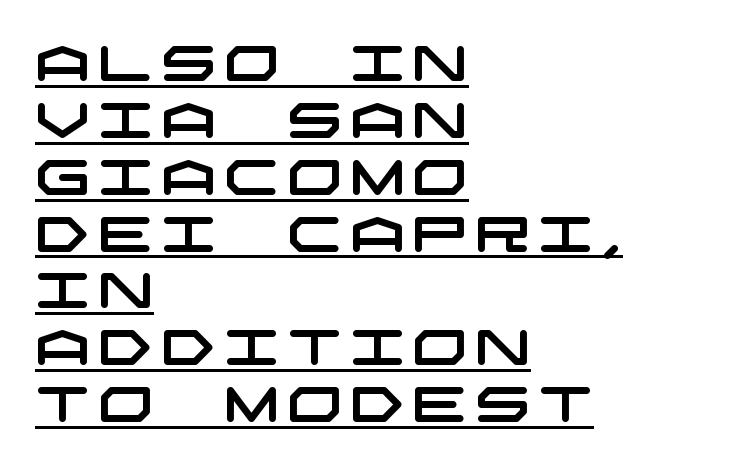
The image shows 49 px wide sans-serif type; set left-aligned, line spacing 1.16x, underlined; low stroke contrast and a large x-height.
